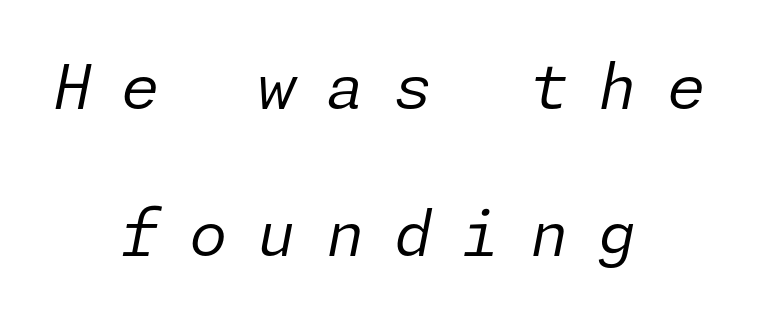
The image shows 62 px regular-weight type, italic (leaning right); set centered, loose line spacing (2.37x), unusually wide letter spacing (+0.48 em), not underlined; low stroke contrast and a medium x-height.
